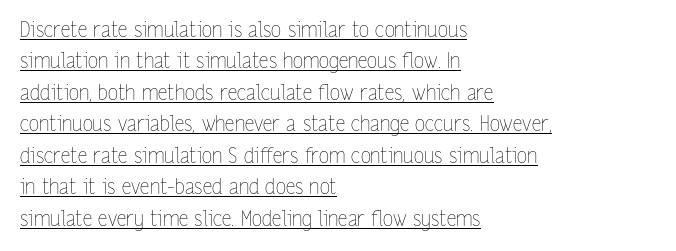
Posture: straight, roman, zero tilt. The specimen includes a rule beneath the text block's lines. A typesetter would call this leading conventional body-copy spacing. The letters sit at their default tracking, neither squeezed nor spread.
